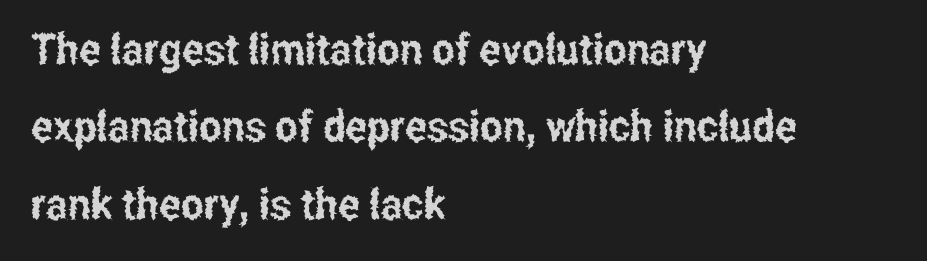
{"serif": "no", "italic": "no", "width": "condensed", "stroke_contrast": "low", "x_height": "medium", "monospaced": "no", "underline": "no", "align": "left", "line_spacing_ratio": 1.8, "letter_spacing": "normal", "letter_spacing_em": 0.0, "glyph_px": 43}
